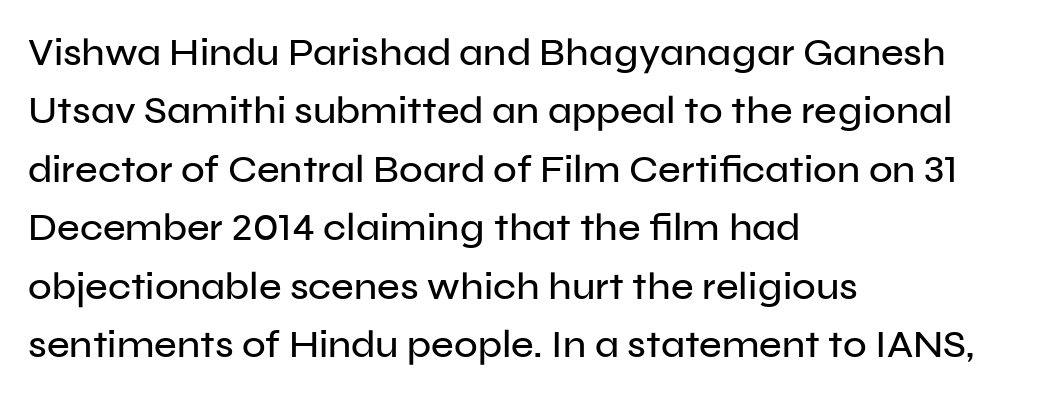
You can tell from the bare stems that sans-serif type was used. Layout note: lines flush left. Looks like regular typesetting: each glyph gets only the width it needs. The area under the type is left untouched.
